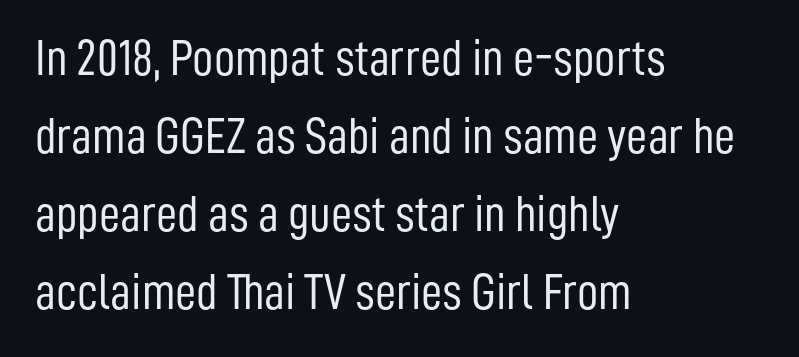
Q: Is the text bold? A: No.
Q: Is the text italic (slanted)? A: No, it is upright.
Q: Is the typeface a serif or a sans-serif typeface? A: Sans-serif.
Q: Is the text underlined? A: No.
Q: How is the paragraph aligned? A: Left-aligned.
Q: Is the spacing between letters normal or unusually wide? A: Normal.
Q: Is the spacing between lines tight, normal or loose? A: Normal.
Q: Width (condensed, normal, or wide)? A: Condensed.
Q: Stroke contrast? A: Low.
Q: x-height? A: Medium.
Q: Monospaced? A: No.
